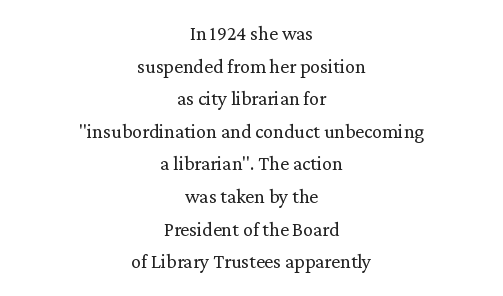
Q: Is the text bold? A: No.
Q: Is the text italic (slanted)? A: No, it is upright.
Q: Is the text underlined? A: No.
Q: How is the paragraph aligned? A: Centered.
Q: Is the spacing between letters normal or unusually wide? A: Normal.
Q: Is the spacing between lines tight, normal or loose? A: Normal.
